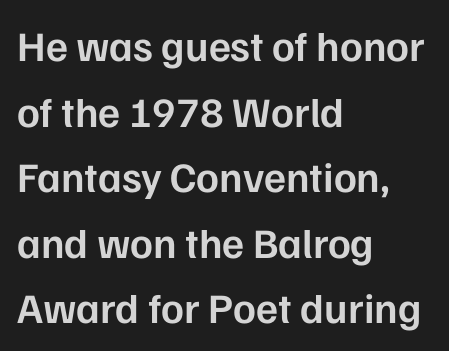
Q: Is the text bold? A: Semi-bold.
Q: Is the text italic (slanted)? A: No, it is upright.
Q: Is the typeface a serif or a sans-serif typeface? A: Sans-serif.
Q: Is the text underlined? A: No.
Q: How is the paragraph aligned? A: Left-aligned.
Q: Is the spacing between letters normal or unusually wide? A: Normal.
Q: Is the spacing between lines tight, normal or loose? A: Normal.
Q: Width (condensed, normal, or wide)? A: Normal.
Q: Stroke contrast? A: Low.
Q: x-height? A: Medium.
Q: Monospaced? A: No.
